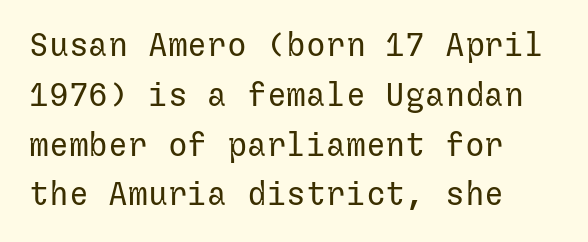
Nothing sits at the stroke ends, so this counts as sans-serif. Nobody touched the tracking dial on this one. If you drew a line through each stem, it would be perfectly vertical. The typesetter chose a ragged-right arrangement here.
